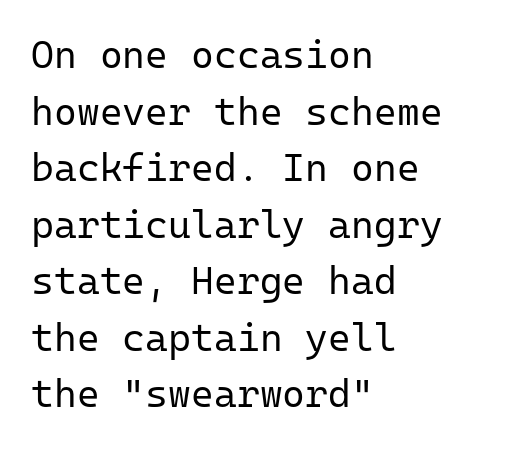
The image shows 39 px regular-weight sans-serif type, upright, monospaced; set left-aligned, normal line spacing (1.45x), normal letter spacing, not underlined; low stroke contrast and a medium x-height.
